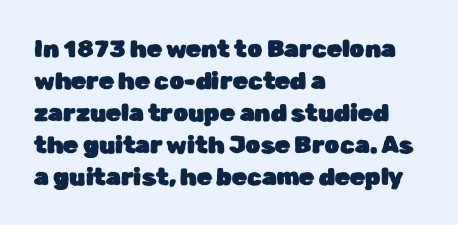
Q: Is the text italic (slanted)? A: No, it is upright.
Q: Is the text underlined? A: No.
Q: How is the paragraph aligned? A: Left-aligned.
Q: Is the spacing between letters normal or unusually wide? A: Normal.
Q: Is the spacing between lines tight, normal or loose? A: Normal.
